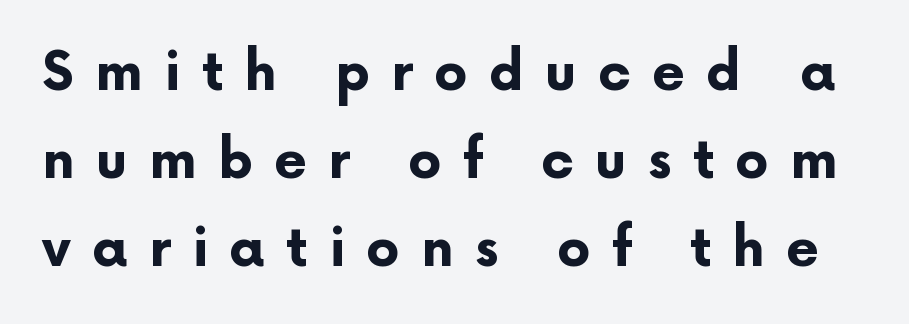
Q: Is the text bold? A: Yes.
Q: Is the text italic (slanted)? A: No, it is upright.
Q: Is the typeface a serif or a sans-serif typeface? A: Sans-serif.
Q: Is the text underlined? A: No.
Q: Is the spacing between letters normal or unusually wide? A: Unusually wide.
Q: Is the spacing between lines tight, normal or loose? A: Normal.
Q: Width (condensed, normal, or wide)? A: Normal.
Q: Stroke contrast? A: Low.
Q: x-height? A: Medium.
Q: Monospaced? A: No.
